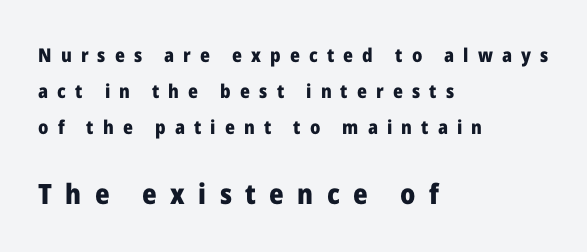
Q: Is the text bold? A: Yes.
Q: Is the text italic (slanted)? A: No, it is upright.
Q: Is the typeface a serif or a sans-serif typeface? A: Sans-serif.
Q: Is the text underlined? A: No.
Q: How is the paragraph aligned? A: Left-aligned.
Q: Is the spacing between letters normal or unusually wide? A: Unusually wide.
Q: Is the spacing between lines tight, normal or loose? A: Loose.
Q: Which block of text is set in a larger size, the first (top) or the second (bottom)? A: The second (bottom) one.
Q: Width (condensed, normal, or wide)? A: Normal.
Q: Stroke contrast? A: Low.
Q: x-height? A: Medium.
Q: Monospaced? A: No.
